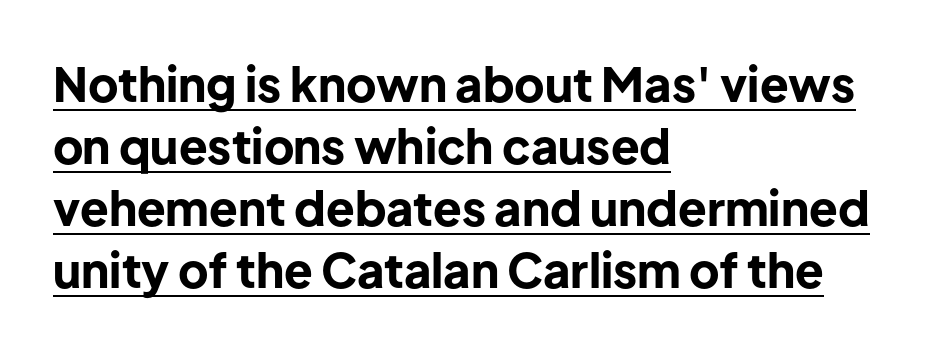
The string is rendered with underlining switched on. Here the glyphs are tracked normally, forming tight word shapes. This is heavy type, rendered in bold. Is this a fixed-width face? No — the glyphs have proportional, varying widths. The lines are quadded left.
